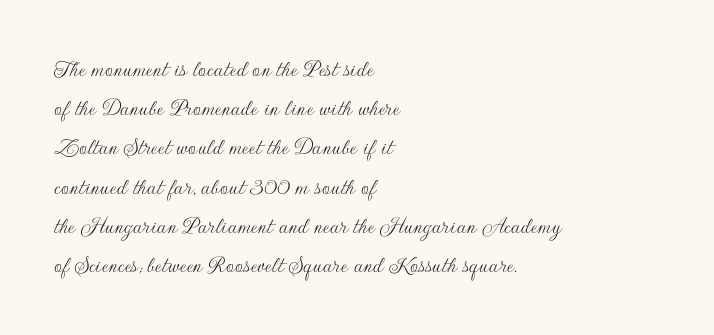
Is this a heavy cut? Hardly; it is regular or lighter. In CSS terms this would be text-align: left. Words appear dense and cohesive because spacing is normal. The gap between lines stays unmarked. Reading down the column, the eye jumps a familiar distance to each next line.
